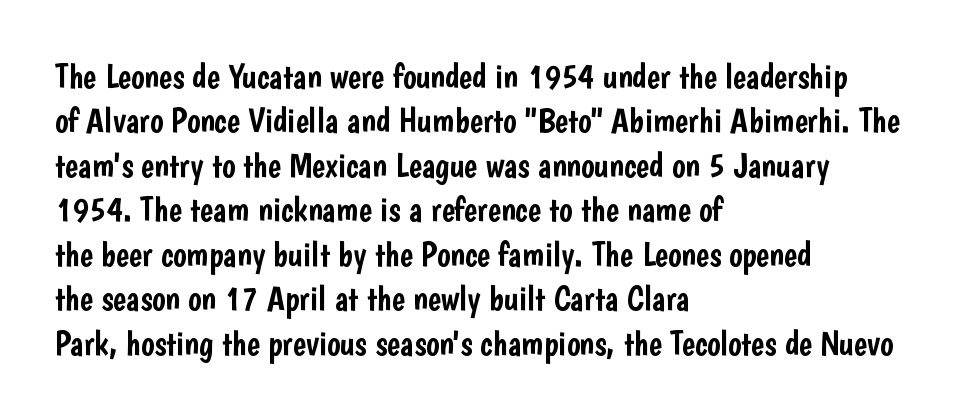
The image shows 35 px condensed sans-serif type, upright; set left-aligned, normal line spacing (1.27x), normal letter spacing, not underlined; low stroke contrast and a medium x-height.
